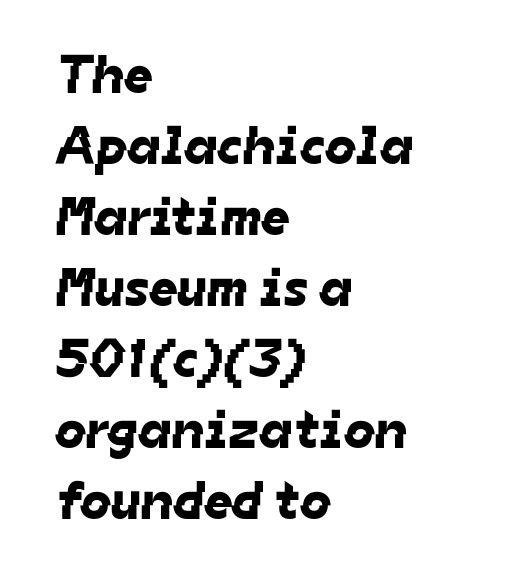
The image shows 55 px sans-serif type; set left-aligned, normal line spacing (1.29x), normal letter spacing, not underlined; low stroke contrast and a medium x-height.
